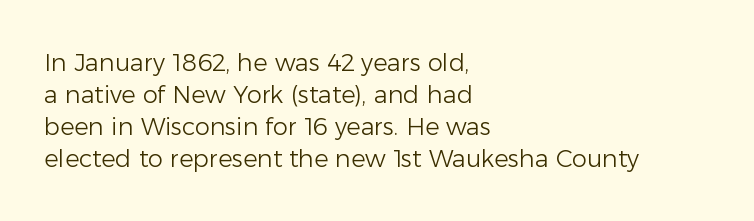
Q: Is the text bold? A: No.
Q: Is the text italic (slanted)? A: No, it is upright.
Q: Is the text underlined? A: No.
Q: How is the paragraph aligned? A: Left-aligned.
Q: Is the spacing between letters normal or unusually wide? A: Normal.
Q: Is the spacing between lines tight, normal or loose? A: Normal.
